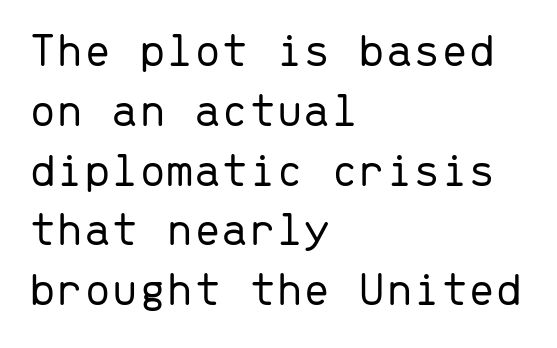
{"serif": "no", "italic": "no", "bold": "no", "weight": "light", "width": "normal", "stroke_contrast": "low", "x_height": "medium", "monospaced": "yes", "underline": "no", "align": "left", "line_spacing_ratio": 1.22, "letter_spacing": "normal", "letter_spacing_em": 0.0, "glyph_px": 49}
